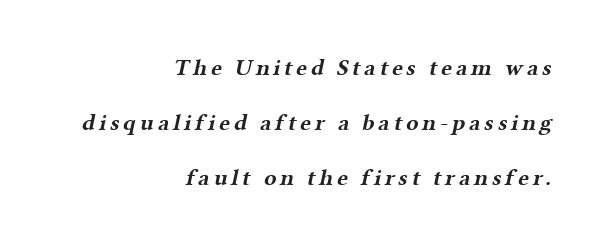
Q: Is the text bold? A: Yes.
Q: Is the text underlined? A: No.
Q: How is the paragraph aligned? A: Right-aligned.
Q: Is the spacing between lines tight, normal or loose? A: Loose.
